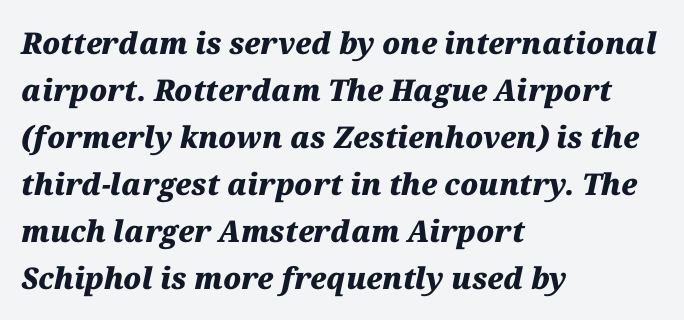
Q: Is the text bold? A: Yes.
Q: Is the text italic (slanted)? A: Yes, it leans right by about 12 degrees.
Q: Is the text underlined? A: No.
Q: How is the paragraph aligned? A: Left-aligned.
Q: Is the spacing between letters normal or unusually wide? A: Normal.
Q: Is the spacing between lines tight, normal or loose? A: Normal.
Q: Width (condensed, normal, or wide)? A: Normal.
Q: Stroke contrast? A: Medium.
Q: x-height? A: Medium.
Q: Monospaced? A: No.
